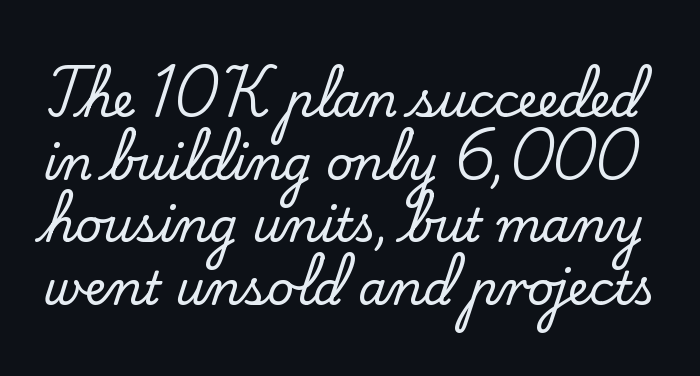
Q: Is the text italic (slanted)? A: Yes.
Q: Is the typeface a serif or a sans-serif typeface? A: Serif.
Q: Is the text underlined? A: No.
Q: Is the spacing between letters normal or unusually wide? A: Normal.
Q: Is the spacing between lines tight, normal or loose? A: Normal.
Q: Width (condensed, normal, or wide)? A: Normal.
Q: Stroke contrast? A: Low.
Q: x-height? A: Small.
Q: Monospaced? A: No.
